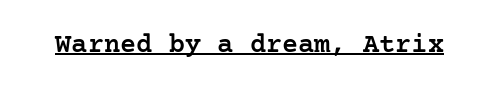
{"italic": "no", "bold": "semi", "underline": "yes", "letter_spacing": "normal", "letter_spacing_em": 0.0, "glyph_px": 27}
